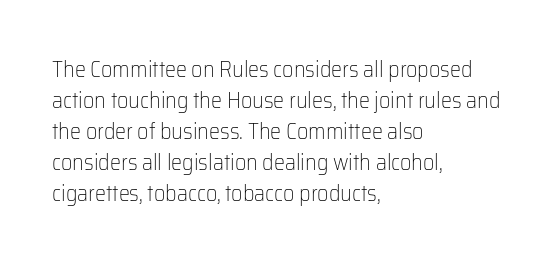
The words here are not underlined. Default kerning and tracking; the words read as compact shapes. The paragraph shown leans on its left margin. Posture: straight, roman, zero tilt. Vertical stems look standard width or narrower in stroke. Vertical spacing — default.
